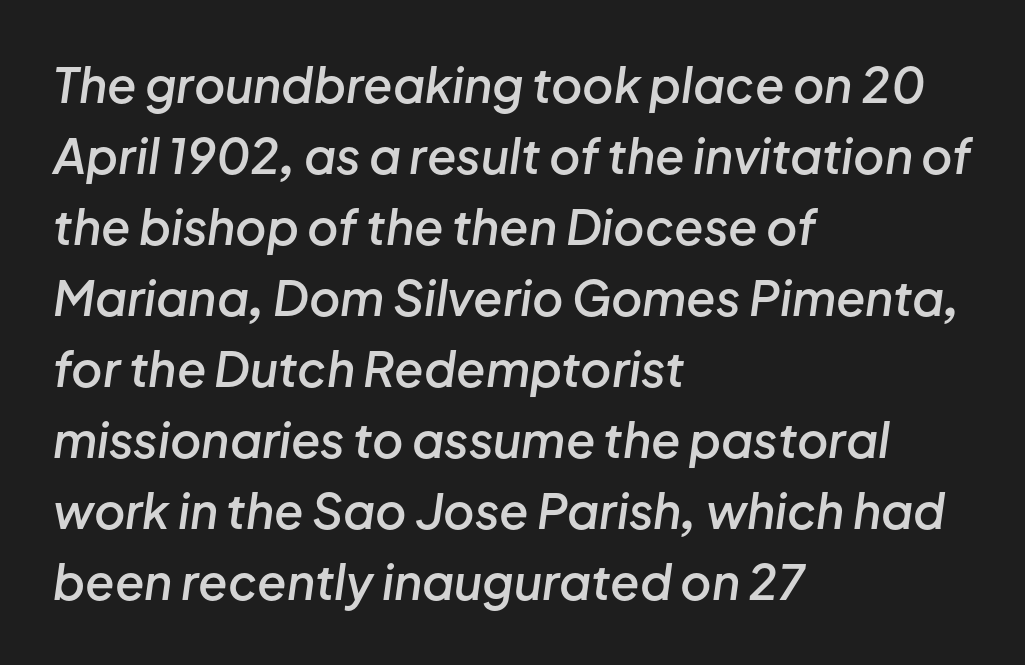
Q: Is the text bold? A: Semi-bold.
Q: Is the text italic (slanted)? A: Yes, it leans right by about 8 degrees.
Q: Is the text underlined? A: No.
Q: How is the paragraph aligned? A: Left-aligned.
Q: Is the spacing between letters normal or unusually wide? A: Normal.
Q: Is the spacing between lines tight, normal or loose? A: Normal.
Q: Width (condensed, normal, or wide)? A: Normal.
Q: Stroke contrast? A: Low.
Q: x-height? A: Medium.
Q: Monospaced? A: No.
